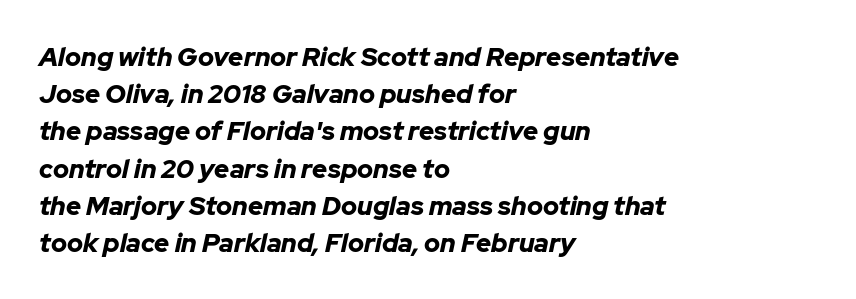
{"italic": "yes", "lean": "right", "slant_degrees": 12, "bold": "yes", "underline": "no", "align": "left", "line_spacing": "normal", "line_spacing_ratio": 1.43, "letter_spacing": "normal", "letter_spacing_em": 0.0, "glyph_px": 26}
